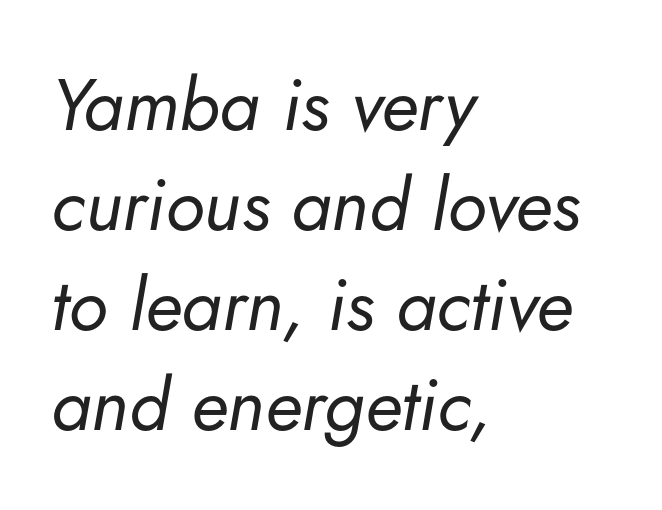
{"italic": "yes", "lean": "right", "slant_degrees": 5, "bold": "no", "weight": "regular", "width": "normal", "stroke_contrast": "low", "x_height": "small", "monospaced": "no", "underline": "no", "align": "left", "line_spacing": "normal", "line_spacing_ratio": 1.37, "letter_spacing": "normal", "letter_spacing_em": 0.0, "glyph_px": 73}
